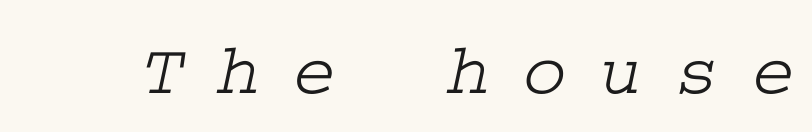
Q: Is the typeface a serif or a sans-serif typeface? A: Serif.
Q: Is the text underlined? A: No.
Q: Is the spacing between letters normal or unusually wide? A: Unusually wide.
Q: Width (condensed, normal, or wide)? A: Wide.
Q: Stroke contrast? A: Low.
Q: x-height? A: Medium.
